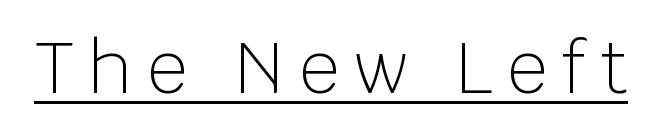
{"serif": "no", "italic": "no", "bold": "no", "weight": "light", "width": "normal", "stroke_contrast": "low", "x_height": "large", "monospaced": "no", "underline": "yes", "letter_spacing": "wide", "letter_spacing_em": 0.21, "glyph_px": 71}
